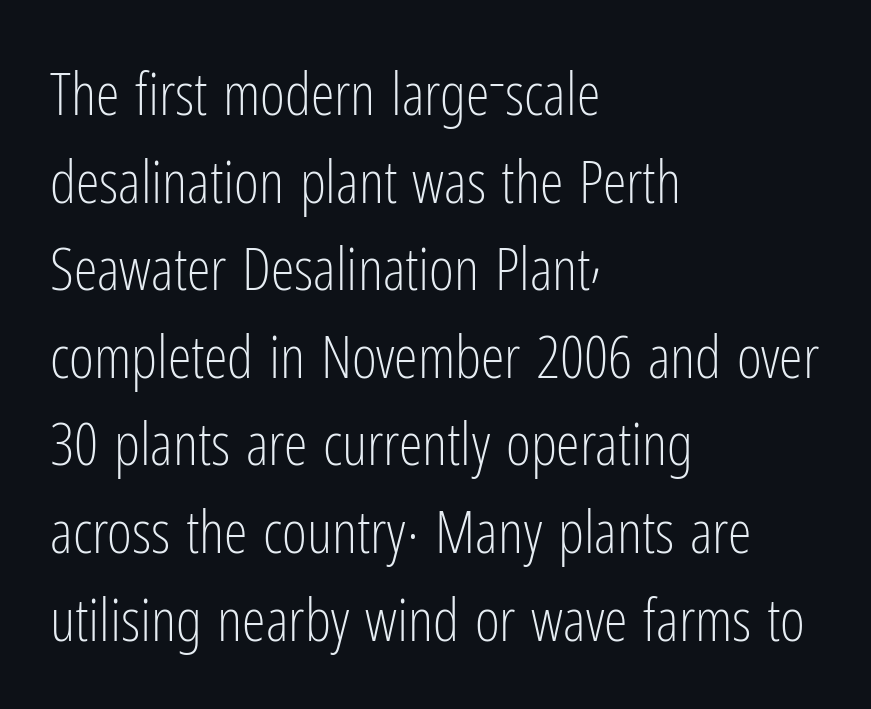
The rendering anchors every line to the left-hand side. A typesetter would call this proportional, since set widths differ per character. Tall strokes in this sample are plumb rather than angled. No letter is thick-stroked: the sample isn't bold.
